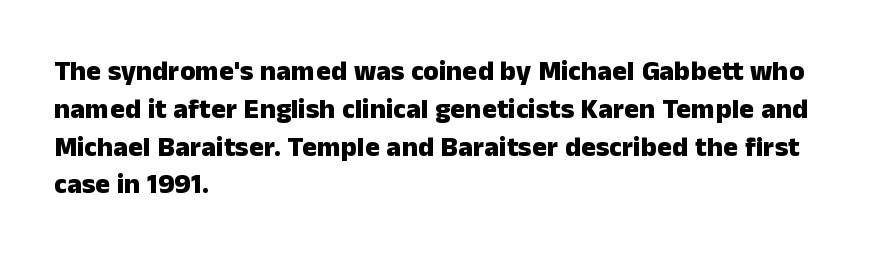
The image shows 28 px heavy sans-serif type, upright; set left-aligned, normal line spacing (1.35x), normal letter spacing, not underlined; low stroke contrast and a medium x-height.
